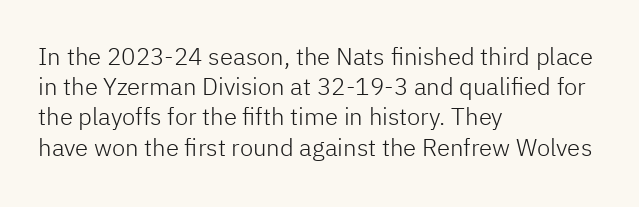
The image shows 24 px text type, upright; set left-aligned, normal line spacing (1.26x), normal letter spacing, not underlined.
